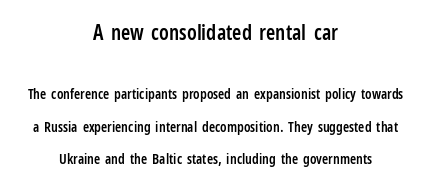
Of the two passages, the one on top uses the larger point size. The letters stand straight up with perfectly vertical stems. Check the space under the baseline: it is left empty. The text block is weighted toward neither margin, spreading evenly from the middle. Between one letter and the next there's only the usual sliver of space. On the weight axis this lands at semibold, roughly 600.
